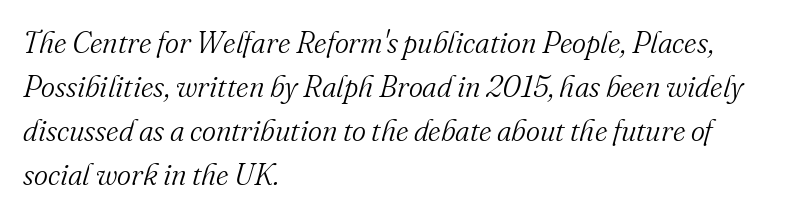
Q: Is the text bold? A: No.
Q: Is the text italic (slanted)? A: Yes, it leans right by about 16 degrees.
Q: Is the typeface a serif or a sans-serif typeface? A: Serif.
Q: Is the text underlined? A: No.
Q: How is the paragraph aligned? A: Left-aligned.
Q: Is the spacing between letters normal or unusually wide? A: Normal.
Q: Is the spacing between lines tight, normal or loose? A: Normal.
Q: Width (condensed, normal, or wide)? A: Normal.
Q: Stroke contrast? A: Medium.
Q: x-height? A: Small.
Q: Monospaced? A: No.
